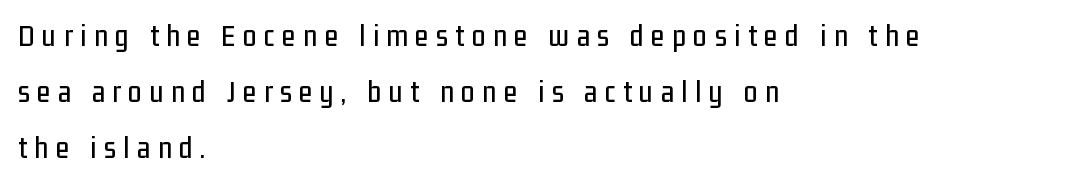
The image shows 31 px condensed sans-serif type, upright; set left-aligned, line spacing 1.81x, unusually wide letter spacing (+0.24 em), not underlined; low stroke contrast and a medium x-height.
